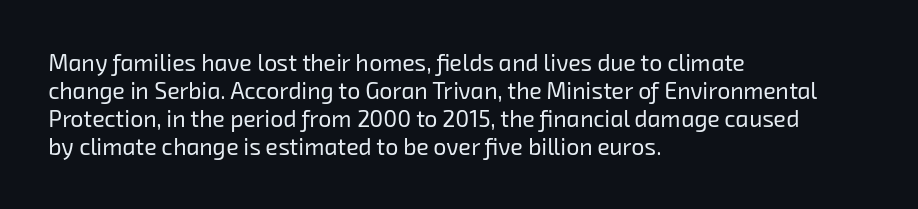
Line starts are locked; line ends wander. Students, note that the glyphs here touch the page at normal intervals. Just letters on the line, the space beneath them empty. Is the type heavy? It reads as light-to-regular instead.
